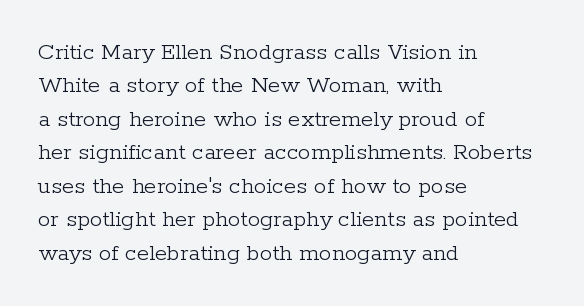
Q: Is the text bold? A: No.
Q: Is the text italic (slanted)? A: No, it is upright.
Q: Is the text underlined? A: No.
Q: How is the paragraph aligned? A: Left-aligned.
Q: Is the spacing between letters normal or unusually wide? A: Normal.
Q: Is the spacing between lines tight, normal or loose? A: Normal.
